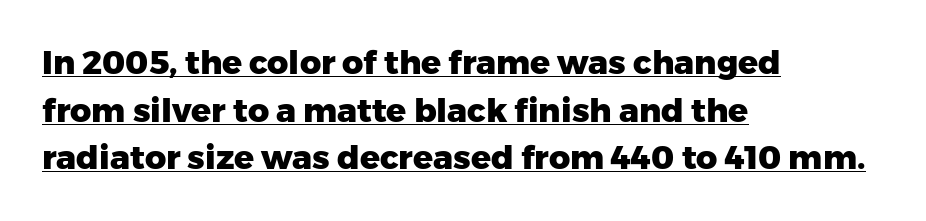
Regular leading. Chunky letters — that's bold for sure. Each word holds together tightly as a unit, with standard inter-letter gaps. The lettering stays uniformly vertical, giving the passage a roman look. Nope, no serifs anywhere on these letters.
